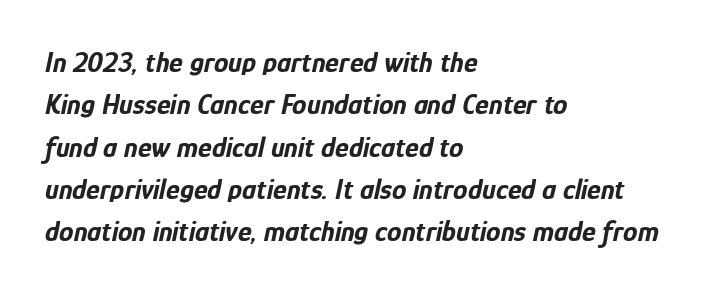
The compositor pushed each line to the left boundary. The strokes are fattened all the way to bold. Any mark beneath the type? The region is blank. Tracking here is standard; glyphs follow each other at the usual distance. The rows are spaced the way most documents space them. Tall strokes in this sample are angled rather than plumb.
